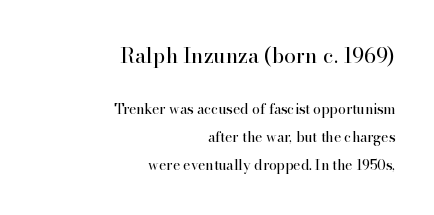
The image shows 21 px text type, upright; set right-aligned, loose line spacing (2.0x), normal letter spacing, not underlined; the first (top) block is 1.5x larger.
